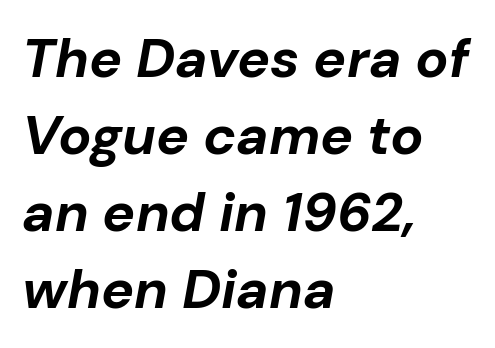
{"italic": "yes", "lean": "right", "slant_degrees": 10, "bold": "yes", "weight": "bold", "width": "normal", "stroke_contrast": "low", "x_height": "medium", "monospaced": "no", "underline": "no", "align": "left", "line_spacing": "normal", "line_spacing_ratio": 1.4, "letter_spacing": "normal", "letter_spacing_em": 0.0, "glyph_px": 55}
